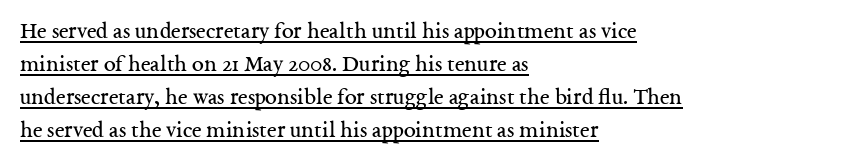
The strokes are not fattened; the text isn't bold. A classic flush-left, rag-right setting is used for this passage. Standard letterfit; no display-style spreading of the glyphs. The space between consecutive lines is moderate. Students, observe the line beneath the letters — that is underlining. Italic? Not at all — the glyphs are vertical.
